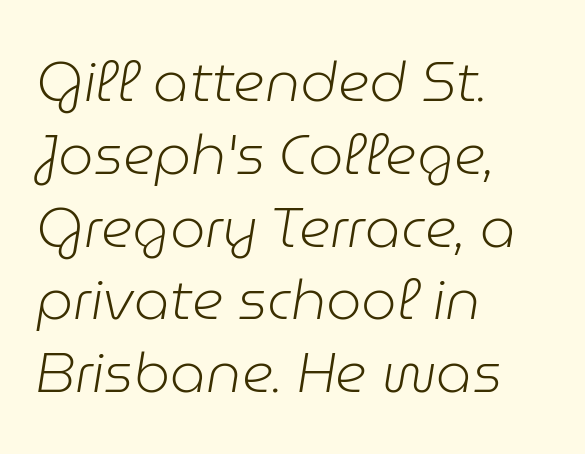
The image shows 56 px light type, italic (leaning right); set left-aligned, normal line spacing (1.3x), normal letter spacing, not underlined; low stroke contrast and a medium x-height.
